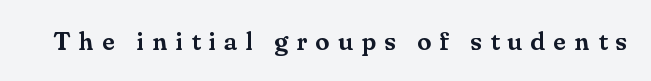
The image shows 26 px text type, upright; set unusually wide letter spacing (+0.31 em), not underlined.
